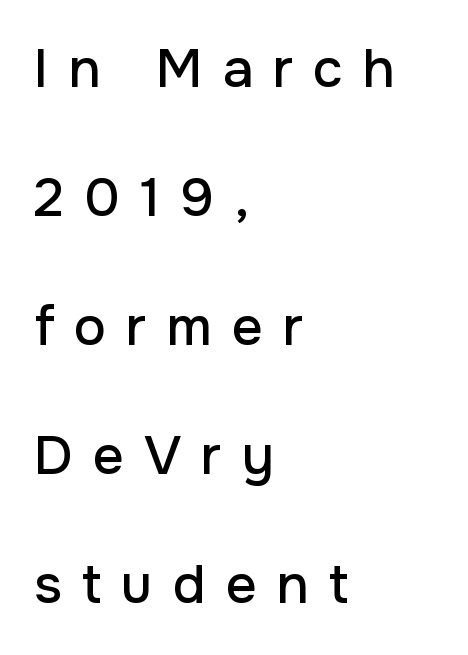
Q: Is the text italic (slanted)? A: No, it is upright.
Q: Is the typeface a serif or a sans-serif typeface? A: Sans-serif.
Q: Is the text underlined? A: No.
Q: How is the paragraph aligned? A: Left-aligned.
Q: Is the spacing between letters normal or unusually wide? A: Unusually wide.
Q: Is the spacing between lines tight, normal or loose? A: Loose.
Q: Width (condensed, normal, or wide)? A: Normal.
Q: Stroke contrast? A: Low.
Q: x-height? A: Medium.
Q: Monospaced? A: No.
